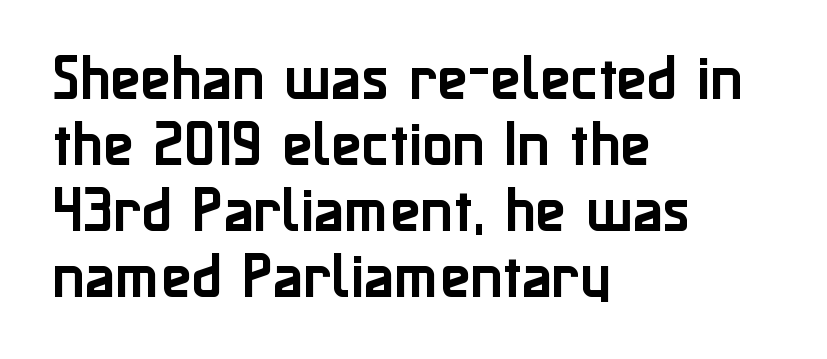
Q: Is the text italic (slanted)? A: No, it is upright.
Q: Is the typeface a serif or a sans-serif typeface? A: Sans-serif.
Q: Is the text underlined? A: No.
Q: How is the paragraph aligned? A: Left-aligned.
Q: Is the spacing between letters normal or unusually wide? A: Normal.
Q: Is the spacing between lines tight, normal or loose? A: Normal.
Q: Width (condensed, normal, or wide)? A: Normal.
Q: Stroke contrast? A: Low.
Q: x-height? A: Medium.
Q: Monospaced? A: No.
